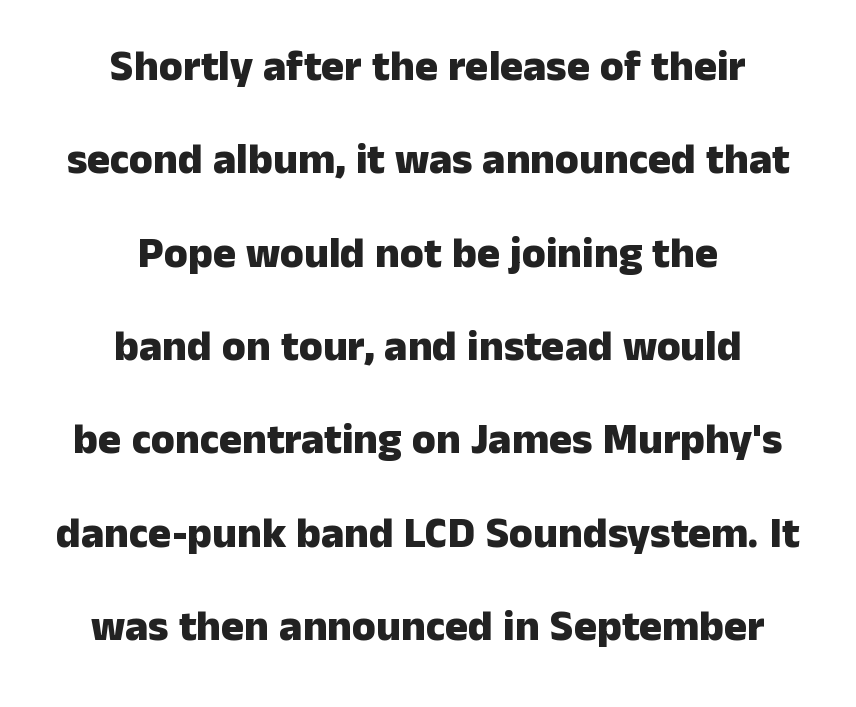
Honestly, there is no underline to notice here at all. Each new line begins a long way beneath the previous one. Serif or sans? Sans — the stroke terminals are bare. Standard letterfit; no display-style spreading of the glyphs. Think of a printed novel: that variable character pitch is what you see here. You'd pick this weight for a headline — it's a proper bold.
